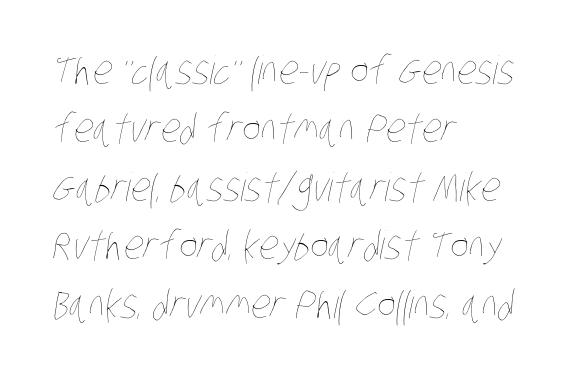
The image shows 39 px thin, condensed type; set left-aligned, normal line spacing (1.5x), normal letter spacing, not underlined; low stroke contrast and a large x-height.
